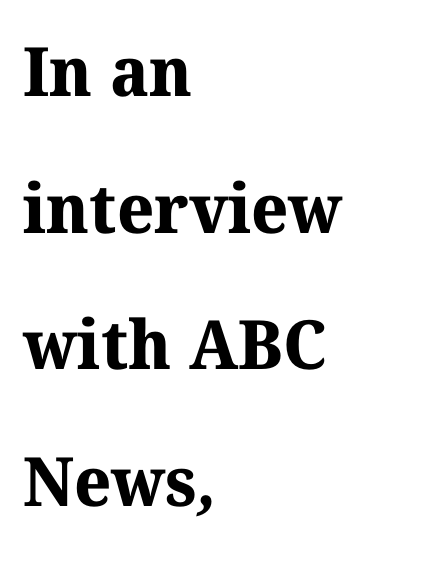
{"serif": "yes", "bold": "yes", "weight": "bold", "width": "normal", "stroke_contrast": "medium", "x_height": "medium", "monospaced": "no", "underline": "no", "align": "left", "line_spacing": "loose", "line_spacing_ratio": 2.01, "letter_spacing": "normal", "letter_spacing_em": 0.0, "glyph_px": 68}
